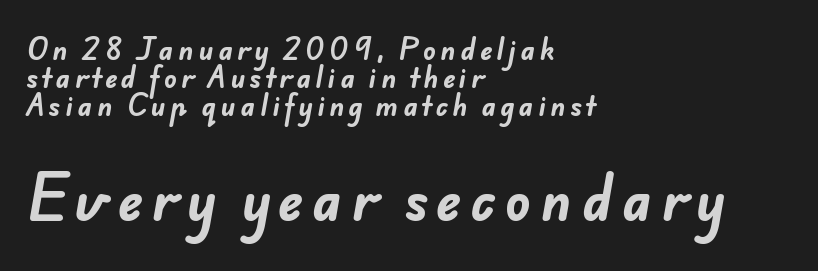
Q: Is the text bold? A: Yes.
Q: Is the typeface a serif or a sans-serif typeface? A: Sans-serif.
Q: Is the text underlined? A: No.
Q: How is the paragraph aligned? A: Left-aligned.
Q: Is the spacing between lines tight, normal or loose? A: Tight.
Q: Which block of text is set in a larger size, the first (top) or the second (bottom)? A: The second (bottom) one.
Q: Width (condensed, normal, or wide)? A: Normal.
Q: Stroke contrast? A: Low.
Q: x-height? A: Small.
Q: Monospaced? A: No.
